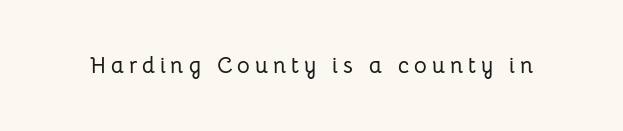
{"italic": "no", "underline": "no", "letter_spacing": "wide", "letter_spacing_em": 0.22, "glyph_px": 22}
